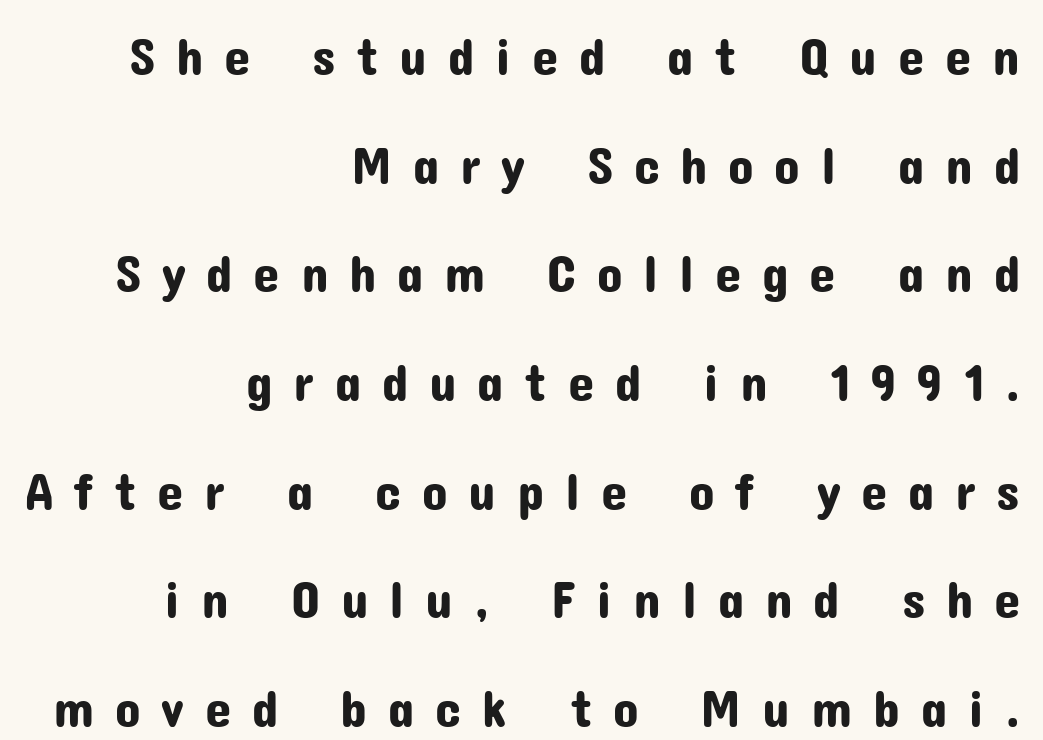
The image shows 53 px sans-serif type, upright; set right-aligned, loose line spacing (2.05x), unusually wide letter spacing (+0.39 em), not underlined; low stroke contrast and a medium x-height.
